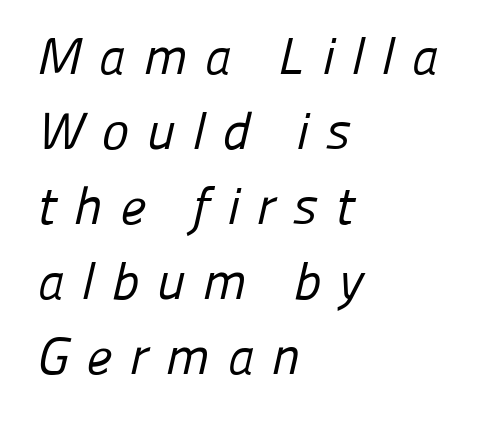
The space between consecutive lines is moderate. Letterform terminals end flat and unadorned throughout the passage. These lines are rendered in a variable-pitch font. Weight class: somewhere from thin through regular. Does the copy run flush right? No — it runs flush left.
